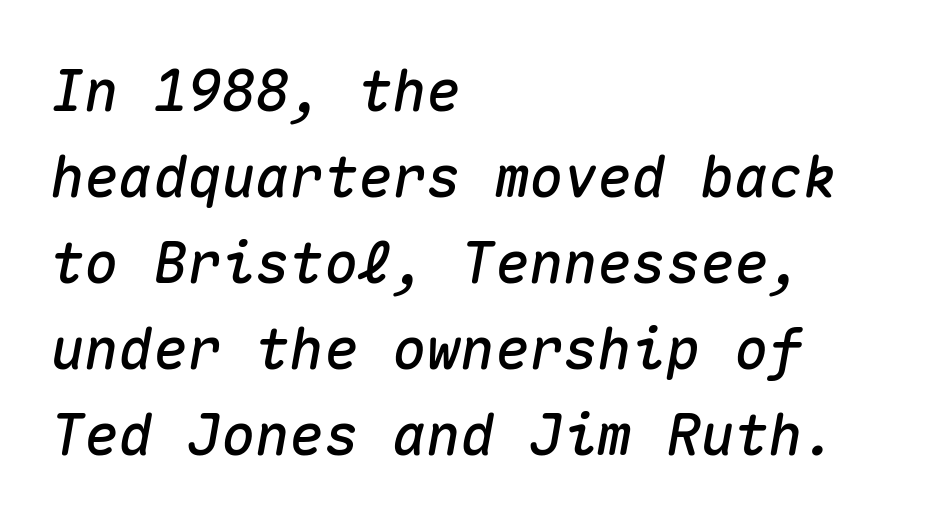
Q: Is the text italic (slanted)? A: Yes, it leans right by about 10 degrees.
Q: Is the text underlined? A: No.
Q: How is the paragraph aligned? A: Left-aligned.
Q: Is the spacing between letters normal or unusually wide? A: Normal.
Q: Is the spacing between lines tight, normal or loose? A: Normal.
Q: Width (condensed, normal, or wide)? A: Normal.
Q: Stroke contrast? A: Medium.
Q: x-height? A: Medium.
Q: Monospaced? A: Yes.
